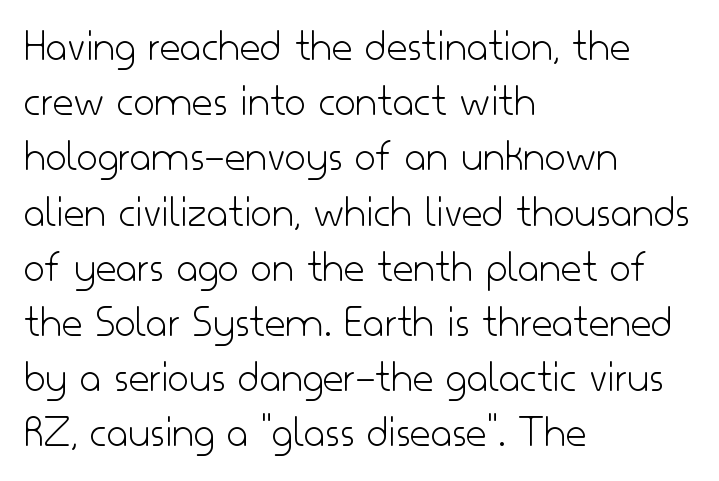
{"serif": "no", "italic": "no", "bold": "no", "weight": "light", "width": "normal", "stroke_contrast": "low", "x_height": "small", "monospaced": "no", "underline": "no", "align": "left", "line_spacing_ratio": 1.2, "letter_spacing": "normal", "letter_spacing_em": 0.0, "glyph_px": 46}
